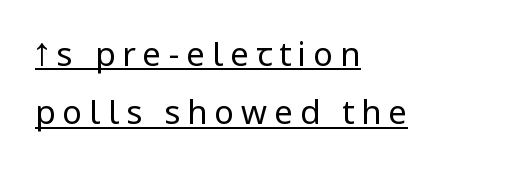
Q: Is the text bold? A: No.
Q: Is the text italic (slanted)? A: No, it is upright.
Q: Is the typeface a serif or a sans-serif typeface? A: Sans-serif.
Q: Is the text underlined? A: Yes.
Q: How is the paragraph aligned? A: Left-aligned.
Q: Is the spacing between letters normal or unusually wide? A: Unusually wide.
Q: Width (condensed, normal, or wide)? A: Condensed.
Q: Stroke contrast? A: Low.
